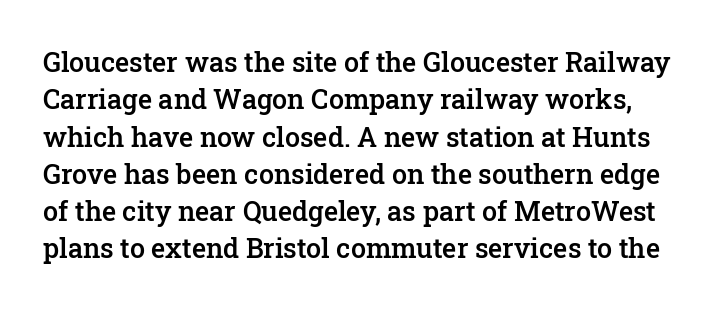
The image shows 27 px text type, upright; set normal line spacing (1.38x), normal letter spacing, not underlined.
